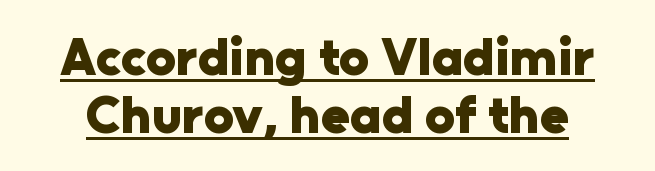
The image shows 53 px heavy sans-serif type, upright; set tight line spacing (1.09x), normal letter spacing, underlined; low stroke contrast and a medium x-height.
